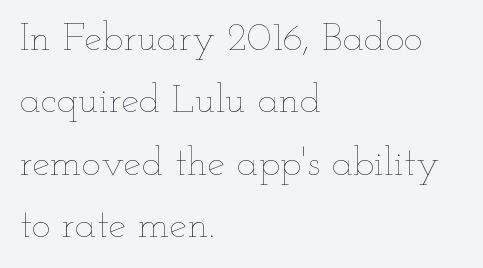
This is not heavy type; no bold has been used. Letter spacing: default. Italic? Not at all — the glyphs are vertical. Leftover space on each line is placed entirely after the last word. Reading down the column, the eye jumps a familiar distance to each next line.
